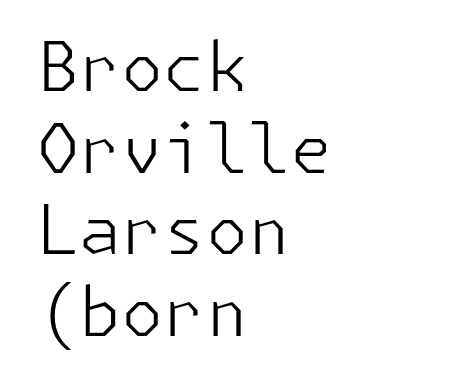
Is the stroke heavy? The answer is a plain regular-or-lighter. Each row of text sits above clean, open space. You can tell it's not italic because the verticals are truly vertical. The font family rendered here belongs to the sans-serif group. Which margin do the lines hug? The left one — the right edge is uneven. You could call the tracking neutral — neither tight nor loose.
